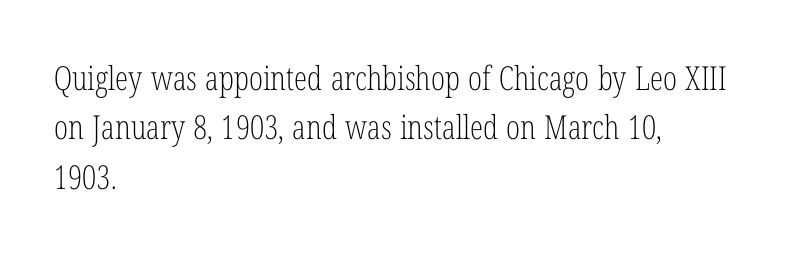
The image shows 33 px light, condensed serif type, upright; set left-aligned, normal line spacing (1.5x), normal letter spacing, not underlined; low stroke contrast and a medium x-height.
